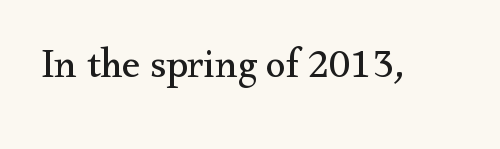
A bare baseline throughout the passage. The weight would be labelled regular, book, light, or lighter still. The rendering uses natural spacing where letterforms have individual widths. Does the type have serifs? Yes, each stem ends in a small foot.
